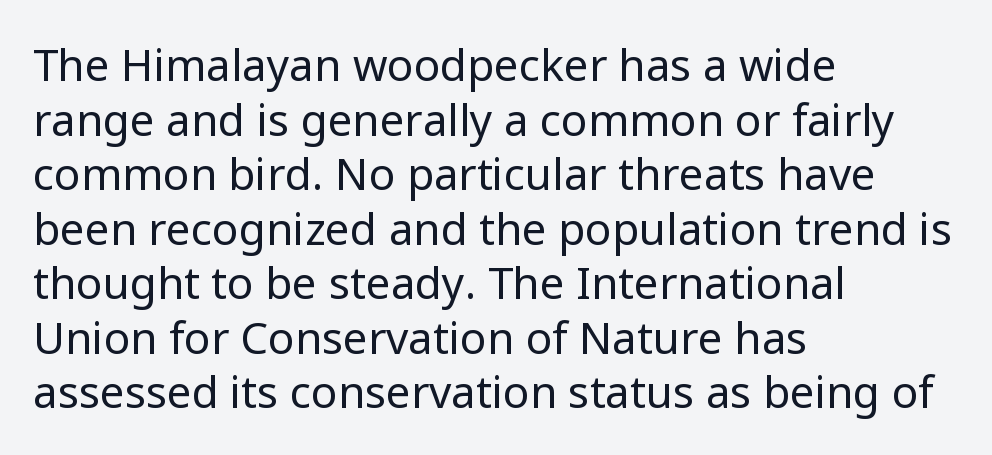
{"serif": "no", "italic": "no", "bold": "no", "weight": "regular", "width": "normal", "stroke_contrast": "low", "x_height": "medium", "monospaced": "no", "underline": "no", "align": "left", "line_spacing_ratio": 1.24, "letter_spacing": "normal", "letter_spacing_em": 0.0, "glyph_px": 44}
